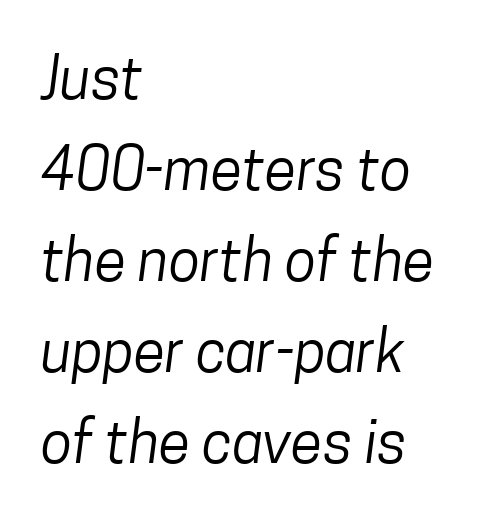
The image shows 58 px regular-weight, condensed sans-serif type; set left-aligned, normal line spacing (1.57x), normal letter spacing, not underlined; low stroke contrast and a medium x-height.
